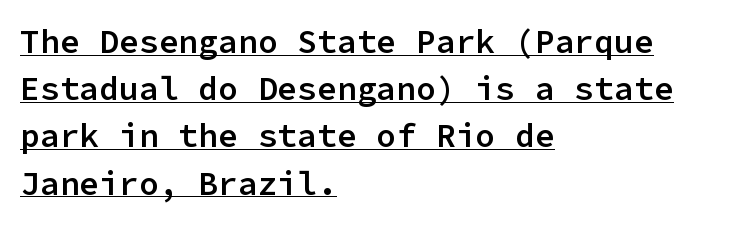
The image shows 33 px semibold sans-serif type, upright, monospaced; set left-aligned, normal line spacing (1.43x), normal letter spacing, underlined; low stroke contrast and a medium x-height.
